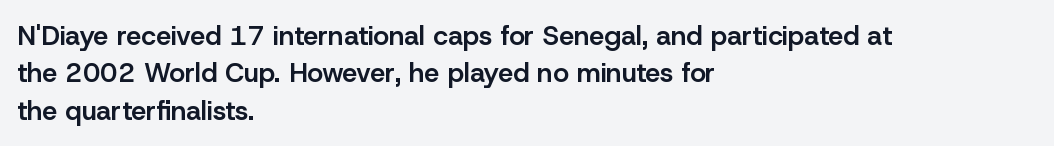
Q: Is the text bold? A: Semi-bold.
Q: Is the text italic (slanted)? A: No, it is upright.
Q: Is the text underlined? A: No.
Q: How is the paragraph aligned? A: Left-aligned.
Q: Is the spacing between letters normal or unusually wide? A: Normal.
Q: Is the spacing between lines tight, normal or loose? A: Normal.
